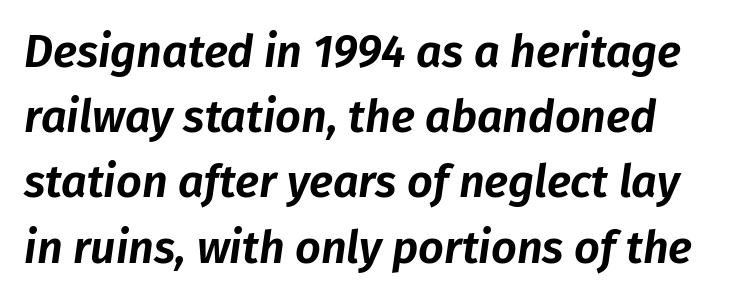
The image shows 45 px text type, italic (leaning right); set normal line spacing (1.45x), normal letter spacing, not underlined; low stroke contrast and a medium x-height.
